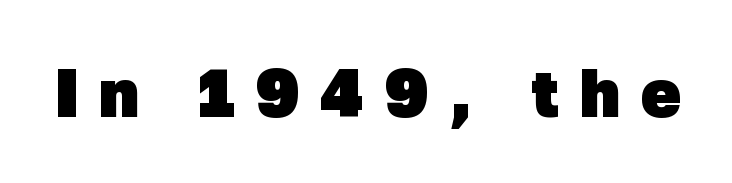
Short note: letters widely spaced. Students, this is bold: see how much ink each stroke carries. These lines are composed in type without serifs. A typesetter would call this proportional, since set widths differ per character. Type without underlining.
